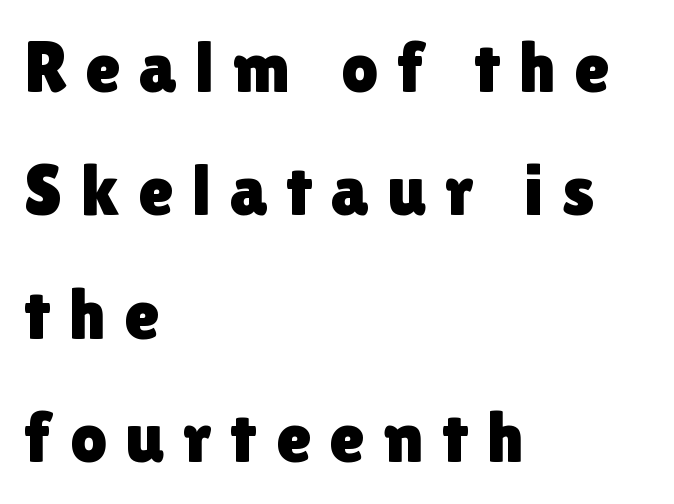
{"serif": "no", "italic": "no", "width": "normal", "x_height": "medium", "monospaced": "no", "underline": "no", "align": "left", "line_spacing": "normal", "line_spacing_ratio": 1.69, "letter_spacing": "wide", "letter_spacing_em": 0.25, "glyph_px": 73}
